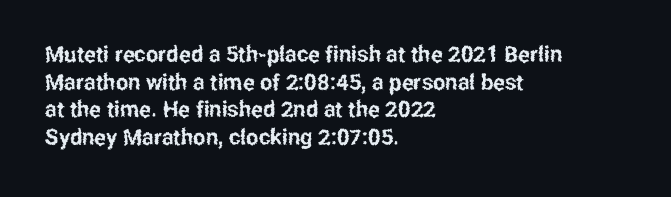
The image shows 22 px text type, upright; set left-aligned, normal line spacing (1.26x), normal letter spacing, not underlined.
